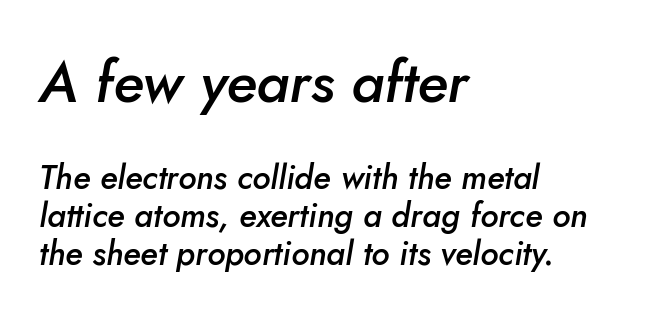
Q: Is the text bold? A: Semi-bold.
Q: Is the text italic (slanted)? A: Yes, it leans right by about 5 degrees.
Q: Is the text underlined? A: No.
Q: How is the paragraph aligned? A: Left-aligned.
Q: Is the spacing between letters normal or unusually wide? A: Normal.
Q: Which block of text is set in a larger size, the first (top) or the second (bottom)? A: The first (top) one.
Q: Width (condensed, normal, or wide)? A: Normal.
Q: Stroke contrast? A: Low.
Q: x-height? A: Small.
Q: Monospaced? A: No.
